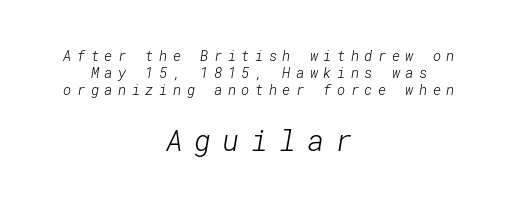
The image shows 29 px light sans-serif type; set centered, line spacing 1.21x, unusually wide letter spacing (+0.39 em), not underlined; the second (bottom) block is 2.07x larger; low stroke contrast and a medium x-height.
